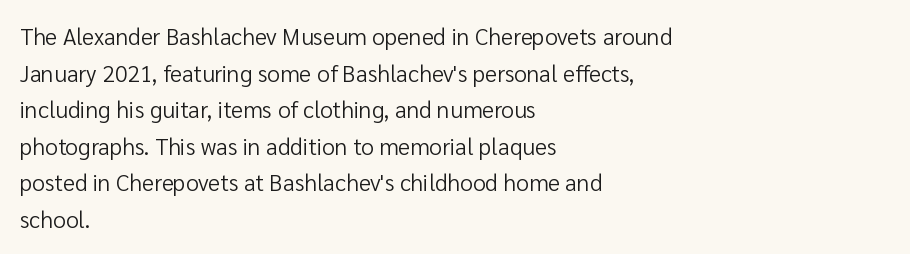
The image shows 23 px text type, upright; set left-aligned, normal line spacing (1.59x), normal letter spacing, not underlined.
